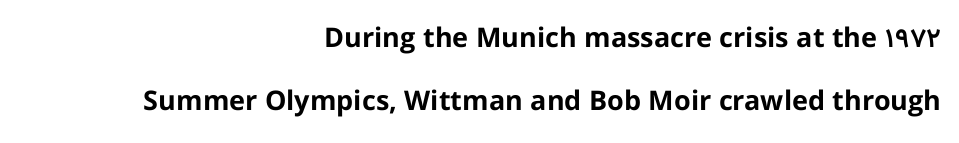
{"italic": "no", "bold": "yes", "underline": "no", "align": "right", "line_spacing": "loose", "line_spacing_ratio": 2.34, "letter_spacing": "normal", "letter_spacing_em": 0.0, "glyph_px": 27}
